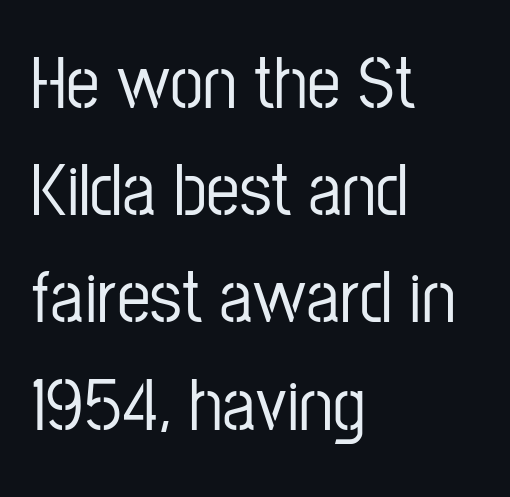
No extra tracking has been applied to these lines. The text block is weighted toward the left margin, trailing off unevenly rightward. The leading is moderate, giving the passage an even texture. Bare-footed words on every line. The letters carry no serifs — their stems end cleanly without finishing strokes. Every character sits straight up, as roman type does.
